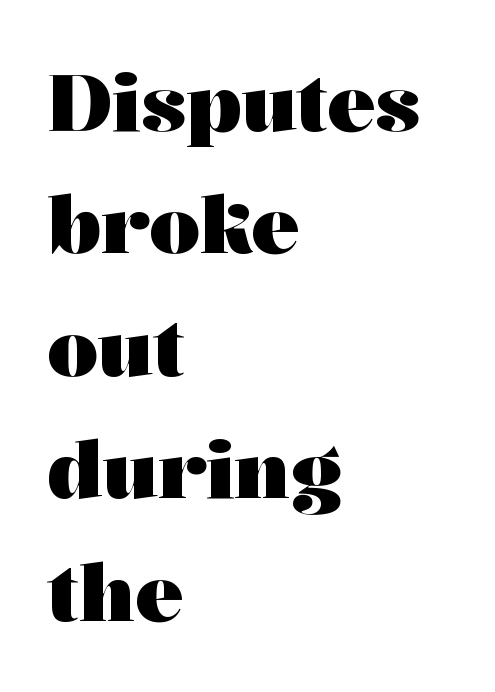
The image shows 80 px heavy, wide serif type, upright; set left-aligned, normal line spacing (1.53x), normal letter spacing, not underlined; medium stroke contrast and a medium x-height.
